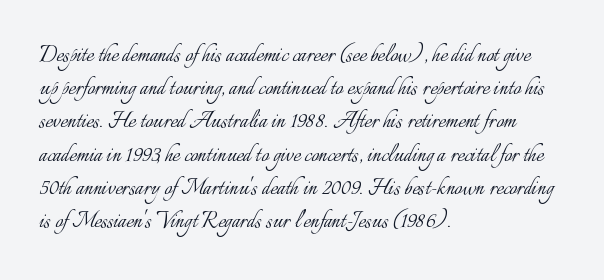
The zone under the glyphs is completely vacant. The passage is arranged the way most books set body copy — flush left. Weight: in the light-to-regular range. In terms of letterspacing, this is plain default setting.
